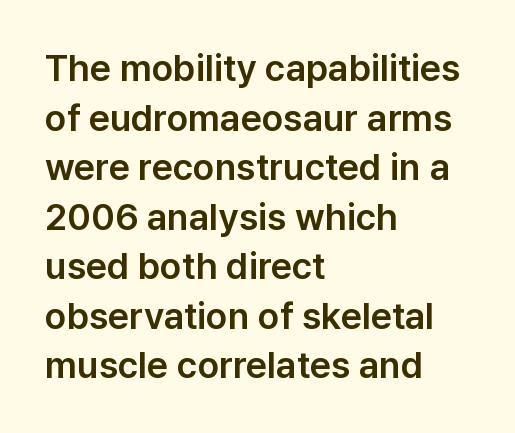
Q: Is the text italic (slanted)? A: No, it is upright.
Q: Is the typeface a serif or a sans-serif typeface? A: Sans-serif.
Q: Is the text underlined? A: No.
Q: How is the paragraph aligned? A: Left-aligned.
Q: Is the spacing between letters normal or unusually wide? A: Normal.
Q: Is the spacing between lines tight, normal or loose? A: Normal.
Q: Width (condensed, normal, or wide)? A: Normal.
Q: Stroke contrast? A: Low.
Q: x-height? A: Medium.
Q: Monospaced? A: No.
